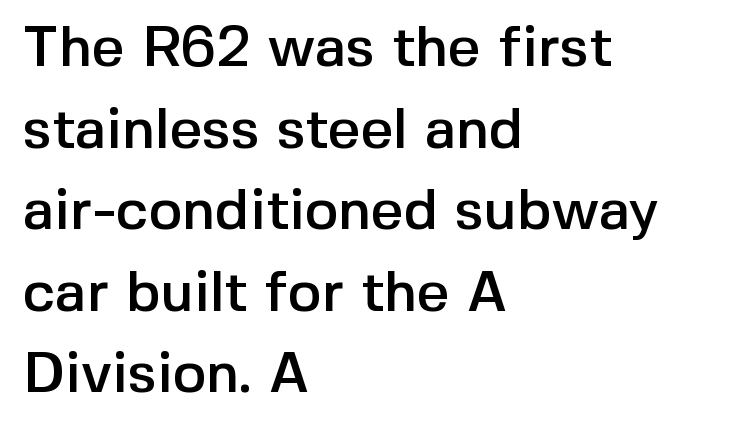
Q: Is the text italic (slanted)? A: No, it is upright.
Q: Is the typeface a serif or a sans-serif typeface? A: Sans-serif.
Q: Is the text underlined? A: No.
Q: How is the paragraph aligned? A: Left-aligned.
Q: Is the spacing between letters normal or unusually wide? A: Normal.
Q: Is the spacing between lines tight, normal or loose? A: Normal.
Q: Width (condensed, normal, or wide)? A: Normal.
Q: x-height? A: Medium.
Q: Monospaced? A: No.
